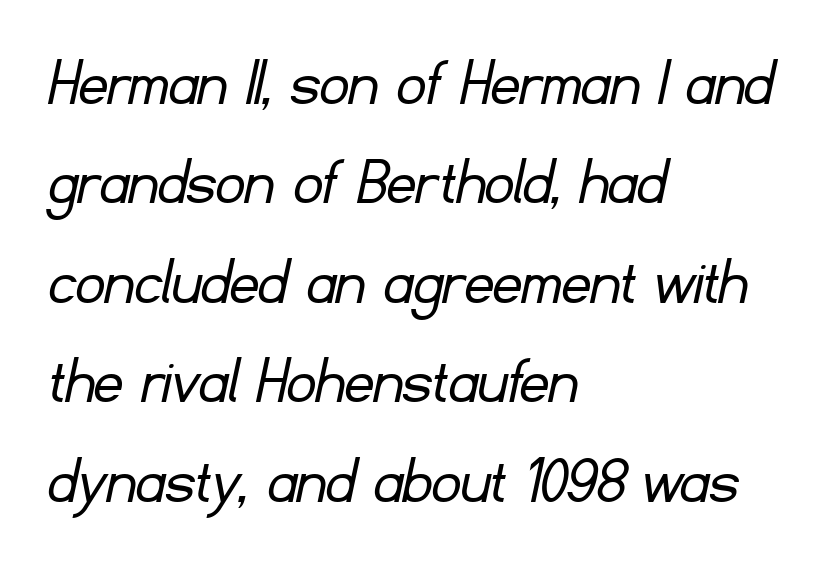
Lines of text with bare space underneath. The font is comparable to plain body text, perhaps lighter. Each line starts at the same left margin while the right side varies. Spacing verdict: proportional, widths tailored to each character. There is no visible air inserted between adjacent glyphs.
